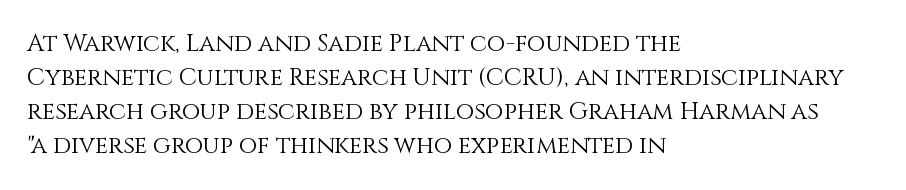
Q: Is the text bold? A: No.
Q: Is the text italic (slanted)? A: No, it is upright.
Q: Is the text underlined? A: No.
Q: How is the paragraph aligned? A: Left-aligned.
Q: Is the spacing between letters normal or unusually wide? A: Normal.
Q: Is the spacing between lines tight, normal or loose? A: Normal.
